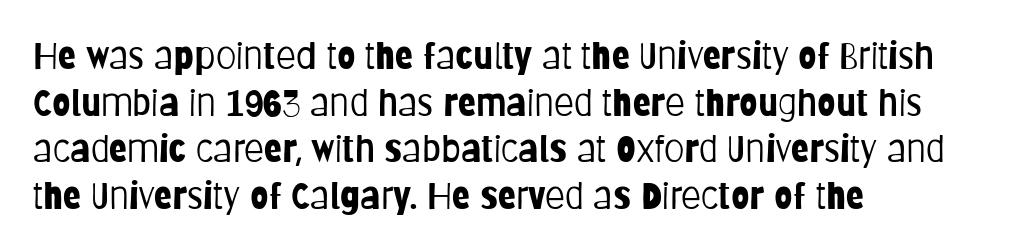
Does the leading feel generous? No, just average. The baseline area is clear. The passage shown is typed in a proportional face where columns would drift. Compared with a centered layout, this one pins lines to the left instead. How are the letters spaced? Ordinarily, with no added tracking. The passage shown is not bold in any degree.
